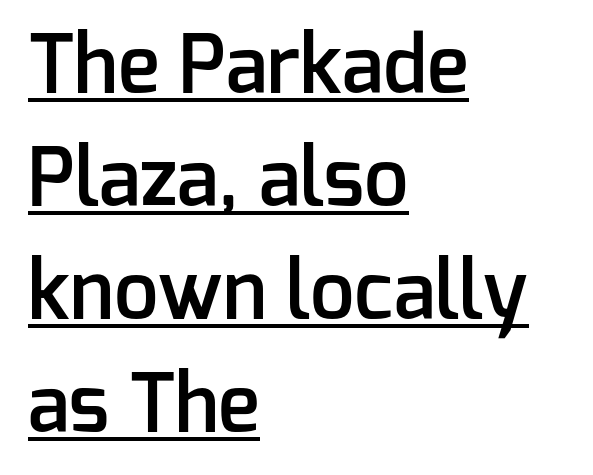
Q: Is the text bold? A: Semi-bold.
Q: Is the text italic (slanted)? A: No, it is upright.
Q: Is the typeface a serif or a sans-serif typeface? A: Sans-serif.
Q: Is the text underlined? A: Yes.
Q: How is the paragraph aligned? A: Left-aligned.
Q: Is the spacing between letters normal or unusually wide? A: Normal.
Q: Is the spacing between lines tight, normal or loose? A: Normal.
Q: Width (condensed, normal, or wide)? A: Normal.
Q: Stroke contrast? A: Low.
Q: x-height? A: Medium.
Q: Monospaced? A: No.
